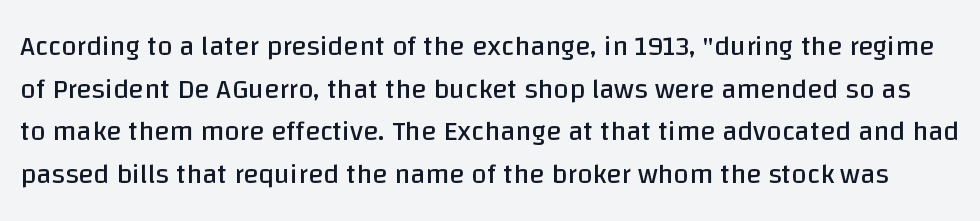
Does extra space separate the letters? No, they use regular spacing. The passage shown stacks its lines at a standard gap. Look at the bottom of the vertical strokes: they stop flat, with no serifs. These lines were composed using upright roman letters. This is not heavy type; no bold has been used. The foot of each line stays bare and open.
